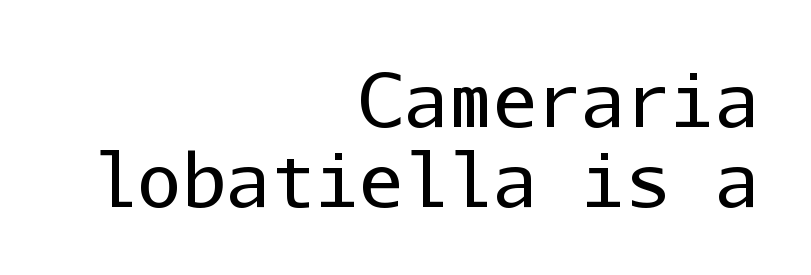
The image shows 74 px regular-weight sans-serif type, upright, monospaced; set right-aligned, tight line spacing (1.08x), normal letter spacing, not underlined; low stroke contrast and a medium x-height.
